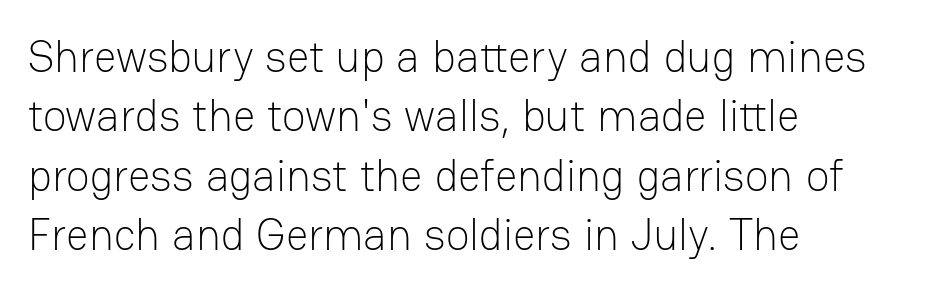
The face used here is proportionally spaced, like ordinary book or web type. Serif or sans? Sans — the stroke terminals are bare. The letterforms sit at book weight or below. Each line starts at the same left margin while the right side varies. Glance below the letters and you will spot only blank space.
